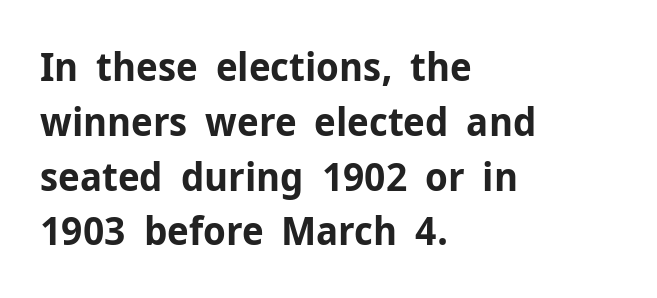
Q: Is the text bold? A: Yes.
Q: Is the text italic (slanted)? A: No, it is upright.
Q: Is the typeface a serif or a sans-serif typeface? A: Sans-serif.
Q: Is the text underlined? A: No.
Q: How is the paragraph aligned? A: Left-aligned.
Q: Is the spacing between letters normal or unusually wide? A: Normal.
Q: Is the spacing between lines tight, normal or loose? A: Normal.
Q: Width (condensed, normal, or wide)? A: Normal.
Q: Stroke contrast? A: Low.
Q: x-height? A: Medium.
Q: Monospaced? A: No.
